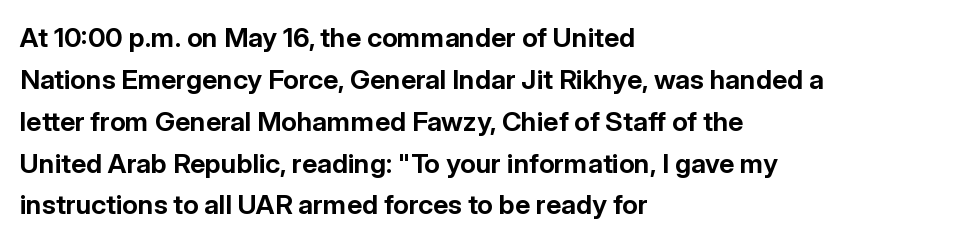
The face used here has the dense, thick strokes of a bold. Students, observe: this is what conventionally led text looks like. Notice how the stems are strictly vertical — no italics here. The setting favours the left margin, as ordinary paragraphs usually do.
